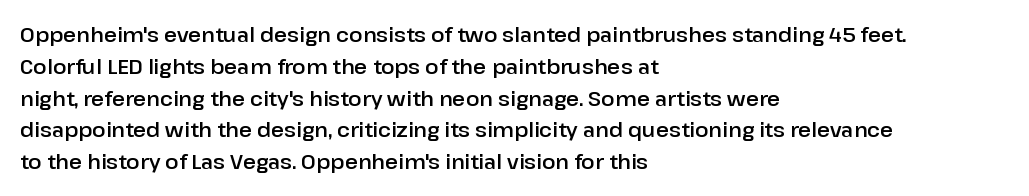
{"italic": "no", "underline": "no", "align": "left", "line_spacing": "normal", "line_spacing_ratio": 1.59, "letter_spacing": "normal", "letter_spacing_em": 0.0, "glyph_px": 20}
